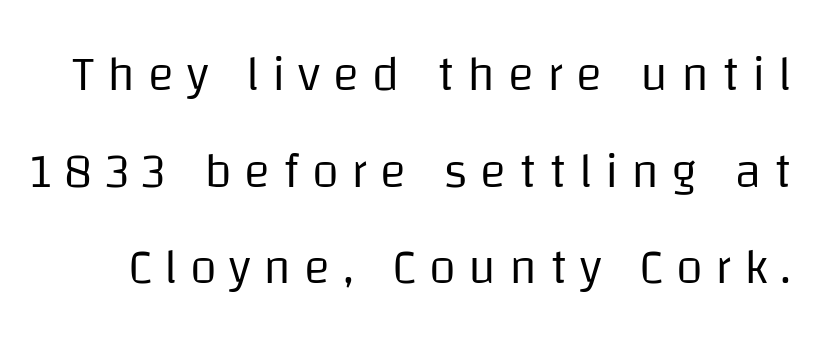
The letters are spread apart with noticeably loose tracking. Loosely led — the rows are spread out. Heft: none added — not bold. The area under the type is left untouched.
